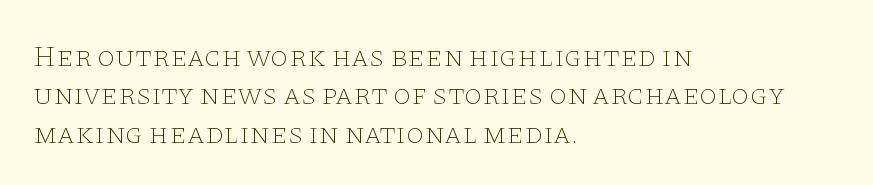
The passage shown is not bold in any degree. Does the type have serifs? Yes, each stem ends in a small foot. Nobody touched the tracking dial on this one. The baseline area is clear. Leftover space on each line is placed entirely after the last word.
